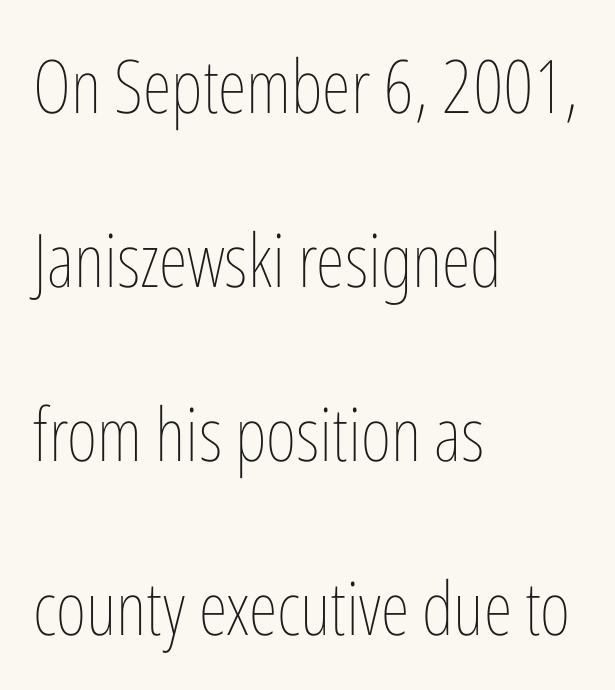
The image shows 74 px thin, condensed type, upright; set left-aligned, loose line spacing (2.35x), normal letter spacing, not underlined; low stroke contrast and a medium x-height.
